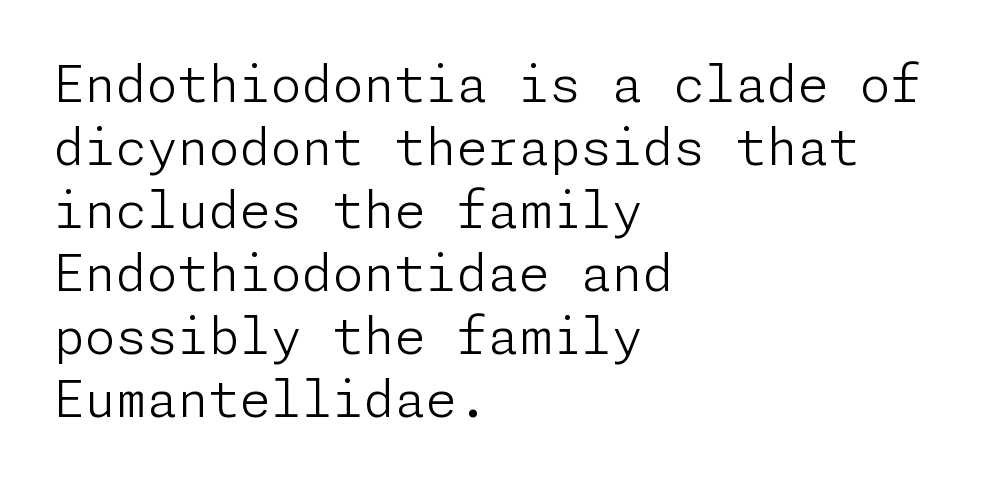
{"serif": "no", "italic": "no", "bold": "no", "weight": "light", "width": "normal", "stroke_contrast": "low", "x_height": "medium", "underline": "no", "align": "left", "line_spacing": "normal", "line_spacing_ratio": 1.26, "letter_spacing": "normal", "letter_spacing_em": 0.0, "glyph_px": 50}
